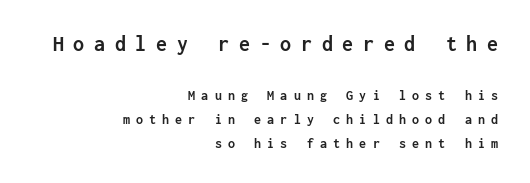
Q: Is the text bold? A: Yes.
Q: Is the text italic (slanted)? A: No, it is upright.
Q: Is the text underlined? A: No.
Q: How is the paragraph aligned? A: Right-aligned.
Q: Is the spacing between letters normal or unusually wide? A: Unusually wide.
Q: Is the spacing between lines tight, normal or loose? A: Normal.
Q: Which block of text is set in a larger size, the first (top) or the second (bottom)? A: The first (top) one.
